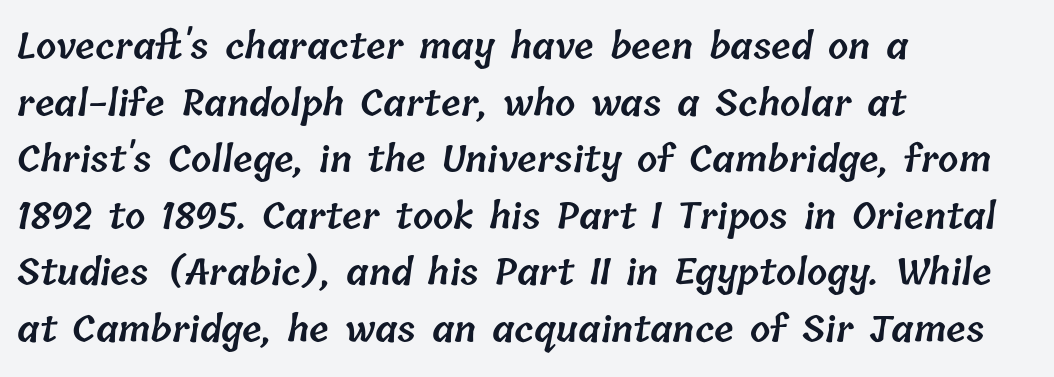
The image shows 36 px semibold type; set left-aligned, normal line spacing (1.57x), normal letter spacing, not underlined; low stroke contrast and a medium x-height.
